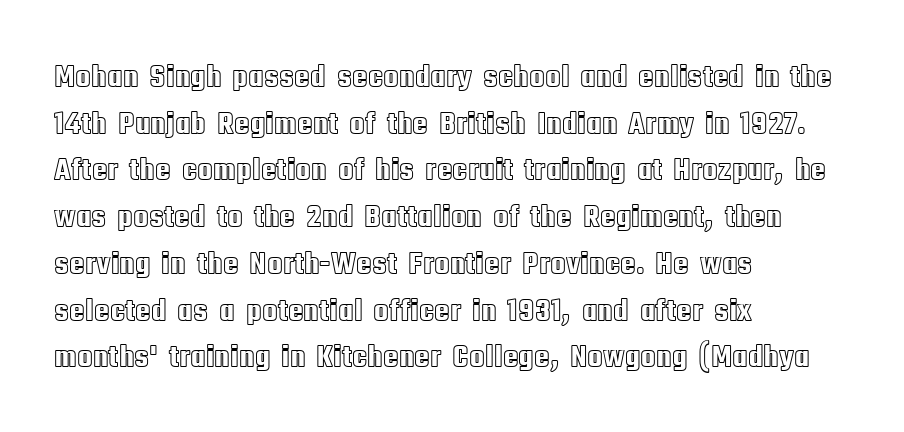
The image shows 32 px condensed type, upright; set left-aligned, normal line spacing (1.46x), normal letter spacing, not underlined; a large x-height.
